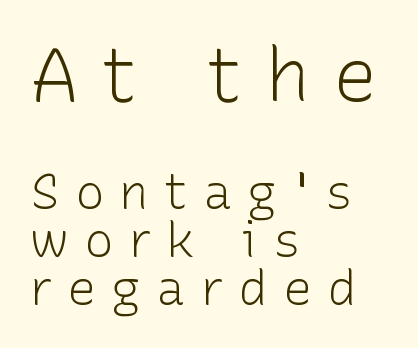
{"serif": "no", "italic": "no", "bold": "no", "weight": "light", "width": "normal", "stroke_contrast": "low", "x_height": "medium", "monospaced": "no", "underline": "no", "align": "left", "line_spacing": "tight", "line_spacing_ratio": 0.98, "letter_spacing": "wide", "letter_spacing_em": 0.31, "larger_block": "first", "size_ratio": 1.51, "glyph_px": 74}
